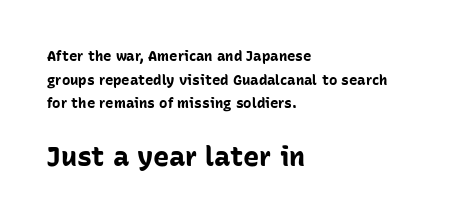
Tracking here is standard; glyphs follow each other at the usual distance. Honestly, there is no underline to notice here at all. What's the leading like? Ordinary, nothing unusual. The characters look thick and weighty, a clear bold. The second block has been scaled up relative to the first.
